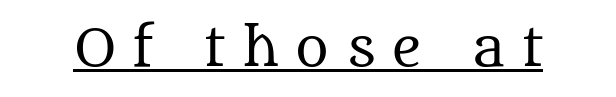
Q: Is the text bold? A: No.
Q: Is the text italic (slanted)? A: No, it is upright.
Q: Is the typeface a serif or a sans-serif typeface? A: Serif.
Q: Is the text underlined? A: Yes.
Q: Is the spacing between letters normal or unusually wide? A: Unusually wide.
Q: Width (condensed, normal, or wide)? A: Normal.
Q: Stroke contrast? A: Medium.
Q: x-height? A: Large.
Q: Monospaced? A: No.
